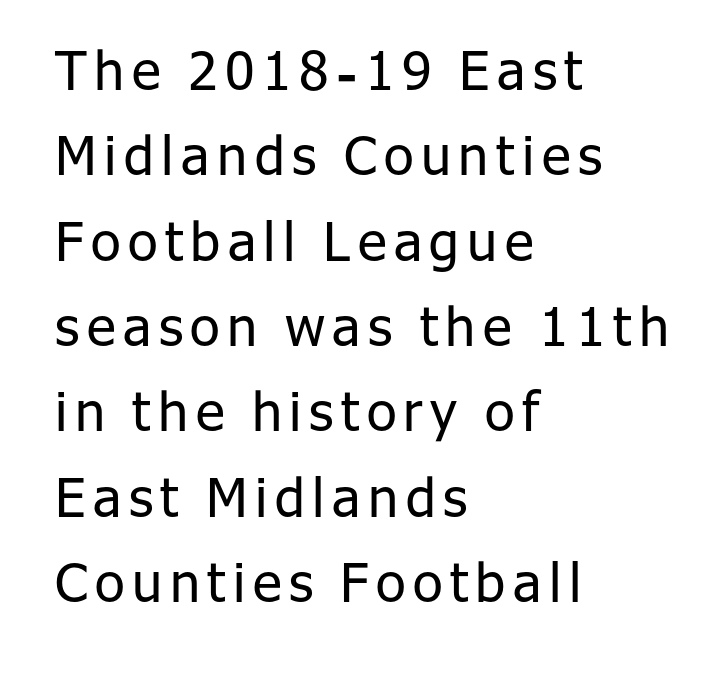
The image shows 54 px regular-weight sans-serif type, upright; set left-aligned, normal line spacing (1.58x), not underlined; low stroke contrast and a medium x-height.
